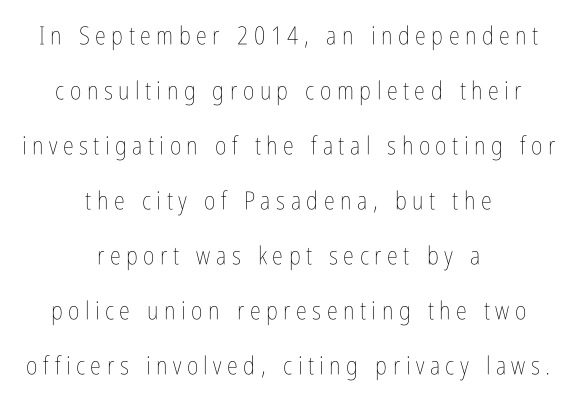
{"italic": "no", "bold": "no", "underline": "no", "align": "center", "line_spacing": "loose", "line_spacing_ratio": 2.2, "letter_spacing": "wide", "letter_spacing_em": 0.22, "glyph_px": 25}
